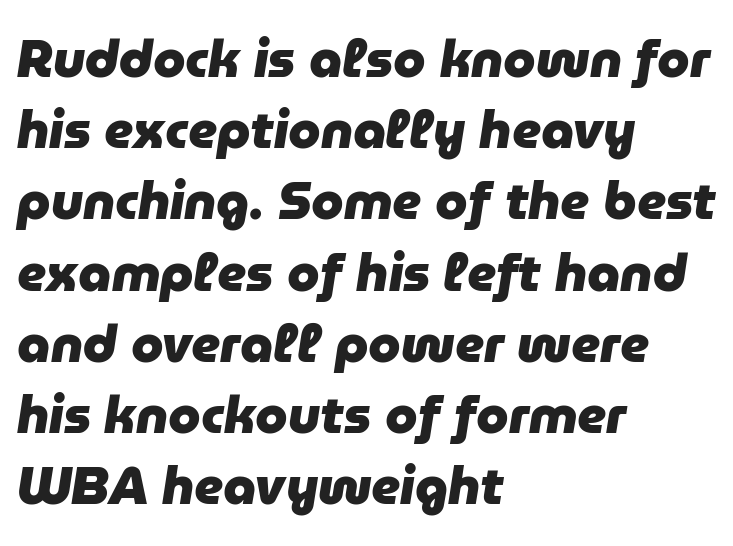
The rendering uses natural spacing where letterforms have individual widths. Beneath every word, the page is bare. In terms of letterspacing, this is plain default setting. The lettering tilts uniformly, giving the passage an italic look.
